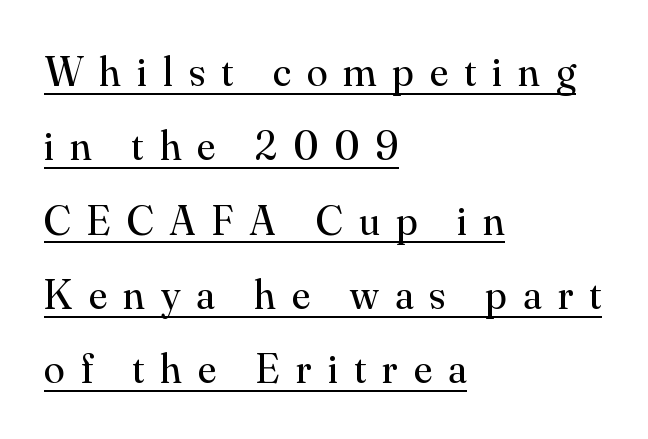
The image shows 42 px regular-weight serif type, upright; set left-aligned, line spacing 1.77x, unusually wide letter spacing (+0.39 em), underlined; medium stroke contrast and a small x-height.
